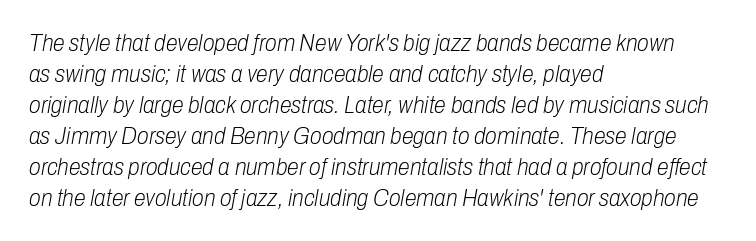
The image shows 24 px text type, italic (leaning right); set left-aligned, normal line spacing (1.29x), normal letter spacing, not underlined.
